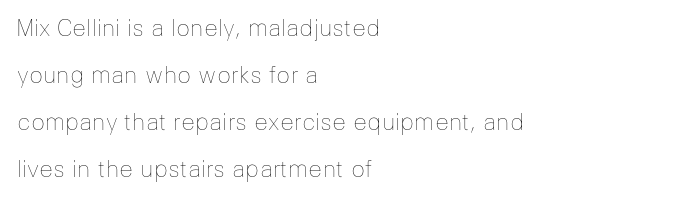
{"italic": "no", "bold": "no", "underline": "no", "align": "left", "line_spacing": "loose", "line_spacing_ratio": 2.04, "letter_spacing": "normal", "letter_spacing_em": 0.0, "glyph_px": 23}
